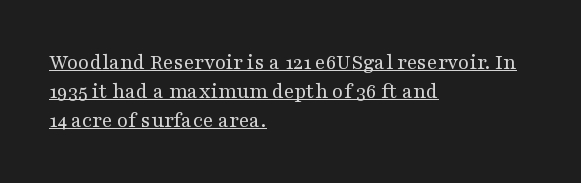
The horizontal fit of the characters is conventional and even. Heft: none added — not bold. Does a line run under the words? Yes, clearly. Honestly, the row spacing looks completely unremarkable. These lines were composed using upright roman letters. Horizontally, the lines are justified to the leading edge only.
